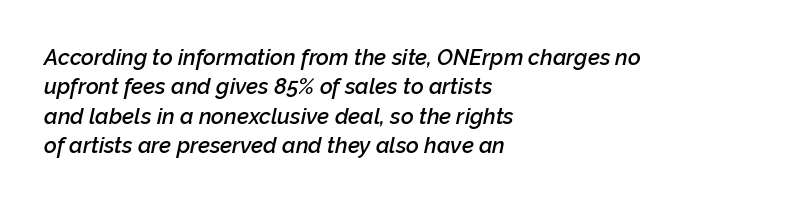
{"italic": "yes", "lean": "right", "slant_degrees": 12, "bold": "semi", "underline": "no", "align": "left", "line_spacing": "normal", "line_spacing_ratio": 1.33, "letter_spacing": "normal", "letter_spacing_em": 0.0, "glyph_px": 22}
